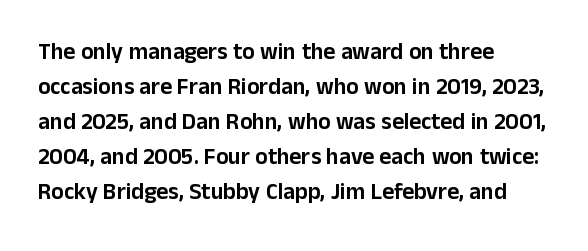
Left-aligned paragraph, ragged on the right. This sample uses an upright cut, with every glyph sitting square on the baseline. Only glyphs here, with clear space below each row. In terms of letterspacing, this is plain default setting. The line-height multiplier appears to be the usual default.
